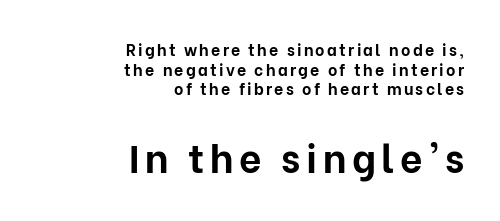
Q: Is the text bold? A: Yes.
Q: Is the text italic (slanted)? A: No, it is upright.
Q: Is the typeface a serif or a sans-serif typeface? A: Sans-serif.
Q: Is the text underlined? A: No.
Q: How is the paragraph aligned? A: Right-aligned.
Q: Which block of text is set in a larger size, the first (top) or the second (bottom)? A: The second (bottom) one.
Q: Width (condensed, normal, or wide)? A: Normal.
Q: Stroke contrast? A: Low.
Q: x-height? A: Medium.
Q: Monospaced? A: No.
